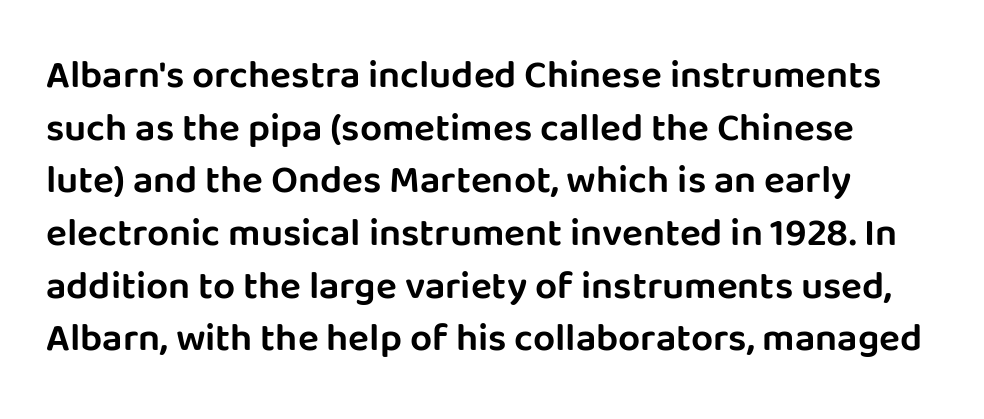
The image shows 39 px sans-serif type, upright; set normal line spacing (1.35x), normal letter spacing, not underlined; low stroke contrast and a large x-height.
